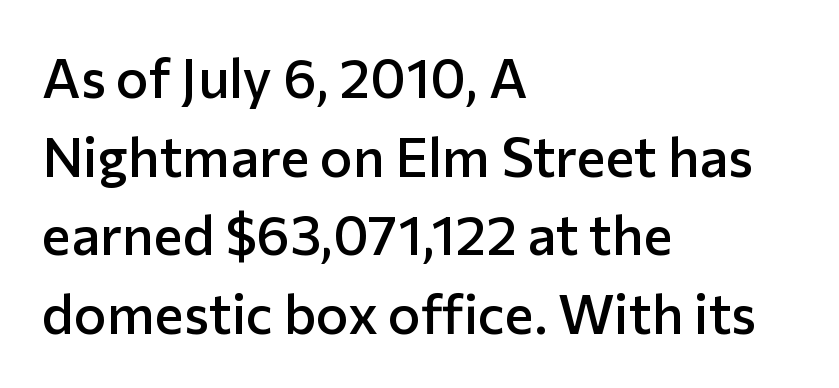
{"serif": "no", "italic": "no", "bold": "semi", "weight": "semibold", "width": "normal", "stroke_contrast": "low", "x_height": "medium", "monospaced": "no", "underline": "no", "align": "left", "line_spacing": "normal", "line_spacing_ratio": 1.43, "letter_spacing": "normal", "letter_spacing_em": 0.0, "glyph_px": 55}
